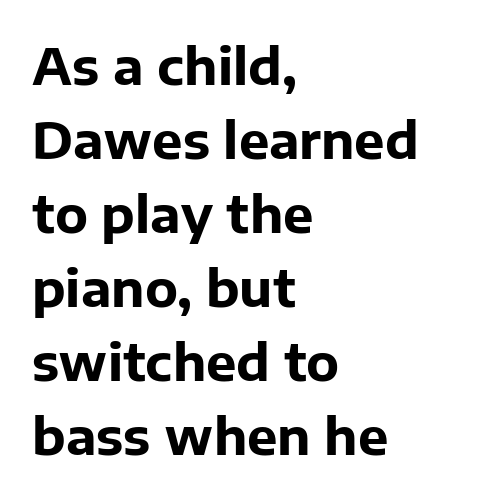
If you drew a line through each stem, it would be perfectly vertical. The baseline area is clear. Short note: letters normally spaced. Summary of weight: heavy, a full bold. The rag falls on the right side of this text block.
